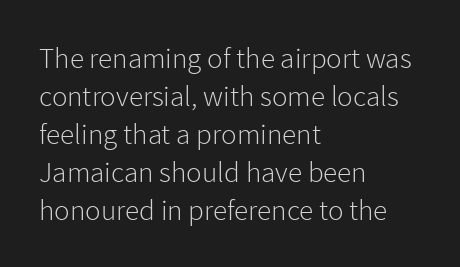
{"serif": "no", "italic": "no", "bold": "no", "weight": "light", "width": "normal", "stroke_contrast": "low", "x_height": "medium", "monospaced": "no", "underline": "no", "align": "left", "line_spacing": "normal", "line_spacing_ratio": 1.31, "letter_spacing": "normal", "letter_spacing_em": 0.0, "glyph_px": 29}
